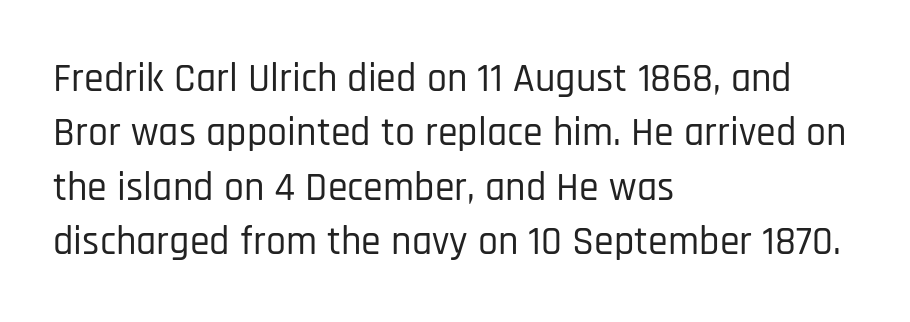
Reading down the column, the eye jumps a familiar distance to each next line. Type without underlining. This sample uses an upright cut, with every glyph sitting square on the baseline. Teacher's note: observe the even left margin — that is flush-left alignment. The glyphs in this specimen are sans serif.
